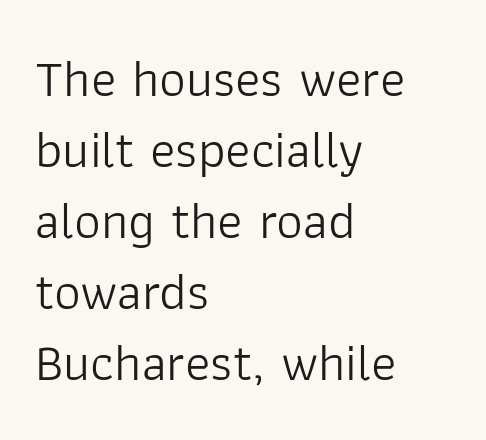
The image shows 53 px light sans-serif type, upright; set left-aligned, normal line spacing (1.34x), normal letter spacing, not underlined; low stroke contrast and a medium x-height.
